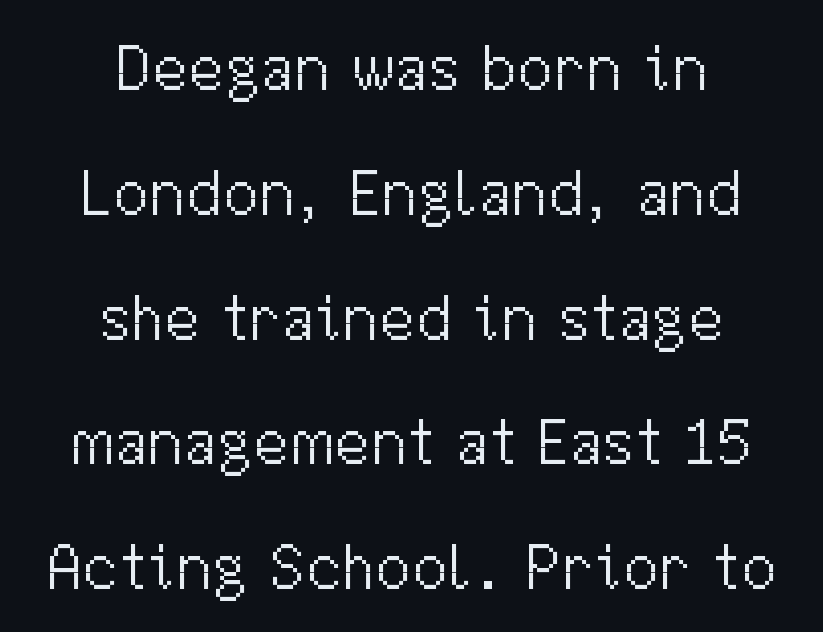
{"serif": "no", "italic": "no", "bold": "no", "weight": "light", "width": "normal", "stroke_contrast": "medium", "x_height": "medium", "monospaced": "no", "underline": "no", "align": "center", "line_spacing": "loose", "line_spacing_ratio": 1.92, "letter_spacing": "normal", "letter_spacing_em": 0.0, "glyph_px": 65}
